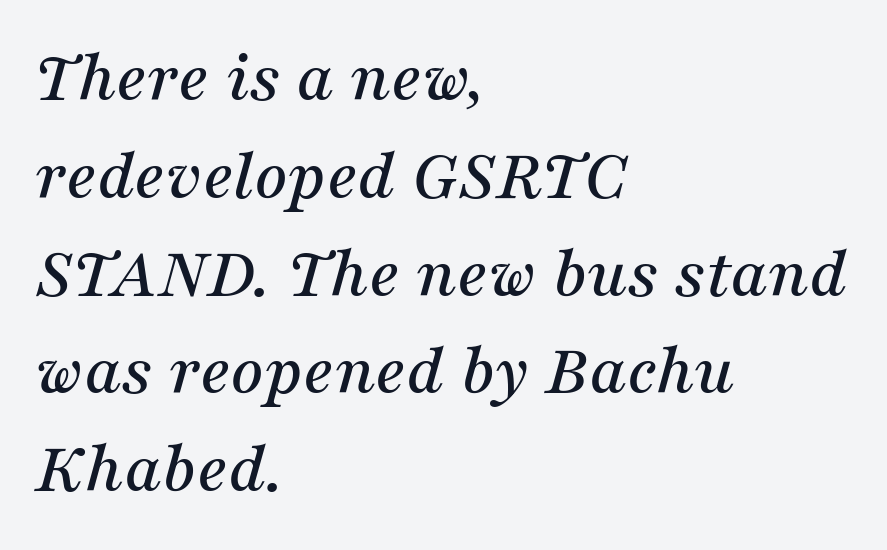
These lines are rendered in a variable-pitch font. The whole block is typeset with a tilt. Classification — serif. Nothing unusual about the tracking: characters are spaced as the font intends. These lines are set flush left with a ragged right edge.
